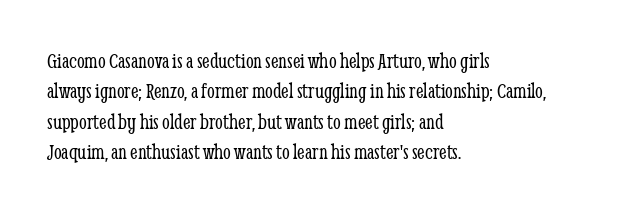
Q: Is the text bold? A: No.
Q: Is the text italic (slanted)? A: No, it is upright.
Q: Is the text underlined? A: No.
Q: How is the paragraph aligned? A: Left-aligned.
Q: Is the spacing between letters normal or unusually wide? A: Normal.
Q: Is the spacing between lines tight, normal or loose? A: Normal.
